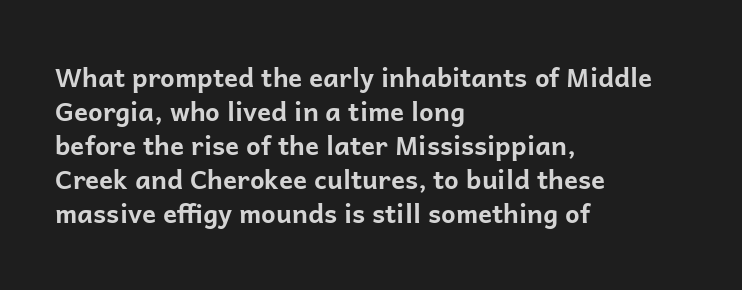
Q: Is the text bold? A: Yes.
Q: Is the text italic (slanted)? A: No, it is upright.
Q: Is the text underlined? A: No.
Q: How is the paragraph aligned? A: Left-aligned.
Q: Is the spacing between letters normal or unusually wide? A: Normal.
Q: Is the spacing between lines tight, normal or loose? A: Normal.
